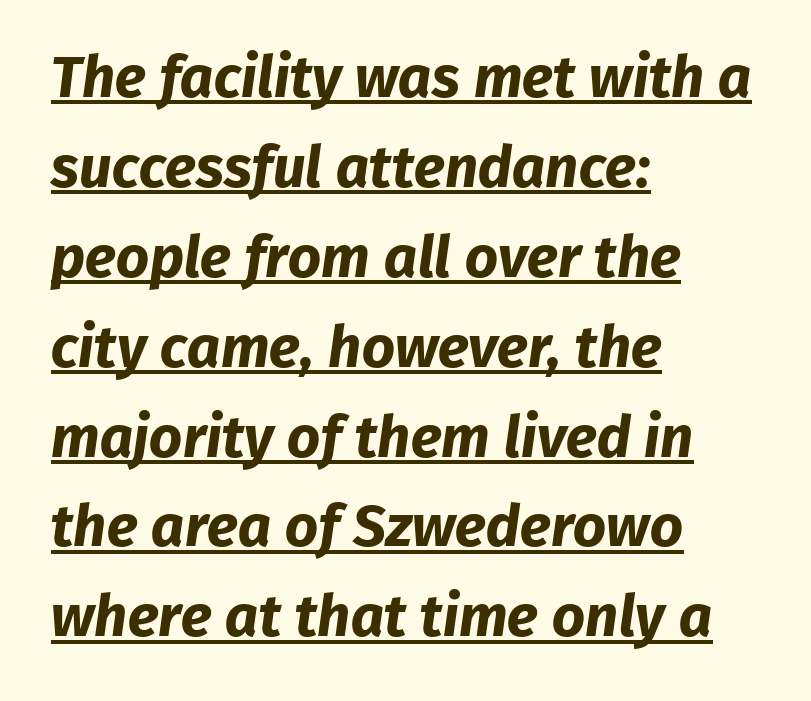
The image shows 58 px bold sans-serif type; set left-aligned, normal line spacing (1.55x), normal letter spacing, underlined; low stroke contrast and a medium x-height.
